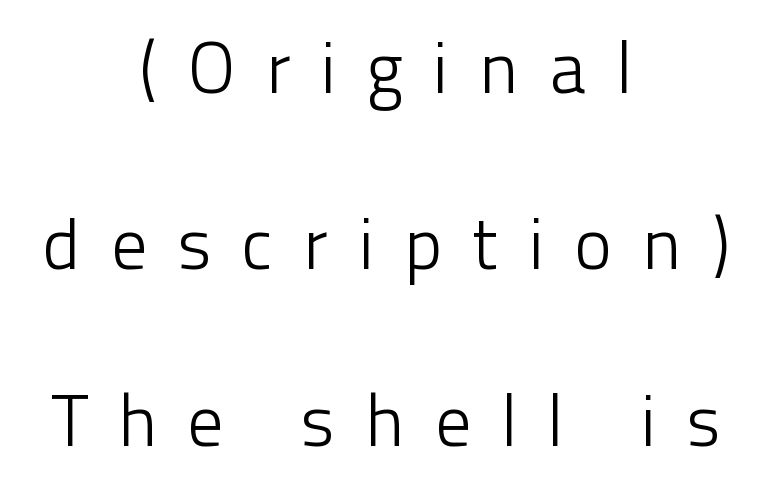
{"serif": "no", "italic": "no", "bold": "no", "weight": "light", "width": "normal", "stroke_contrast": "low", "x_height": "medium", "monospaced": "no", "underline": "no", "align": "center", "line_spacing": "loose", "line_spacing_ratio": 2.45, "letter_spacing": "wide", "letter_spacing_em": 0.41, "glyph_px": 72}
